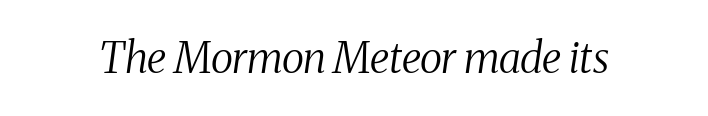
Q: Is the text bold? A: No.
Q: Is the text italic (slanted)? A: Yes, it leans right by about 8 degrees.
Q: Is the typeface a serif or a sans-serif typeface? A: Serif.
Q: Is the text underlined? A: No.
Q: Is the spacing between letters normal or unusually wide? A: Normal.
Q: Width (condensed, normal, or wide)? A: Condensed.
Q: Stroke contrast? A: Medium.
Q: x-height? A: Medium.
Q: Monospaced? A: No.
